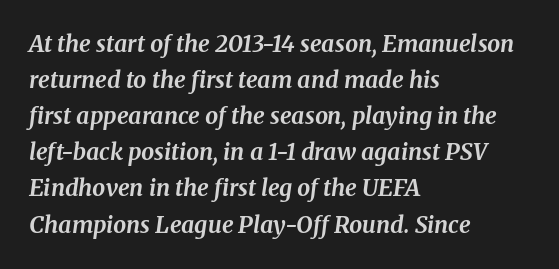
The image shows 23 px bold type, italic (leaning right); set left-aligned, normal line spacing (1.57x), normal letter spacing, not underlined.
